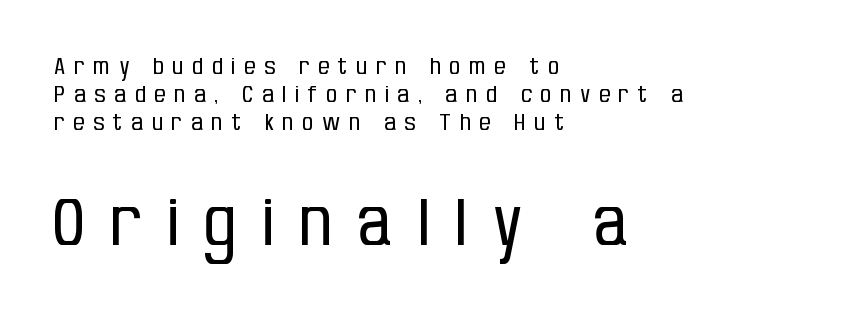
The image shows 65 px regular-weight, condensed sans-serif type, upright; set left-aligned, normal line spacing (1.28x), unusually wide letter spacing (+0.4 em), not underlined; the second (bottom) block is 2.95x larger; low stroke contrast and a large x-height.
